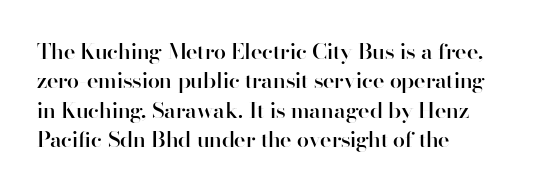
Notice how the passage keeps a crisp vertical edge on the left only. It's the straight-up-and-down kind of type. The zone under the glyphs is completely vacant. This is moderately heavy type, rendered in semibold. Compared with typical paragraphs, the rows here are spaced about the same.
